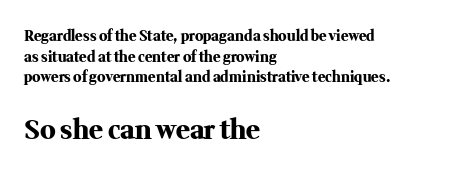
Q: Is the text bold? A: Yes.
Q: Is the text italic (slanted)? A: No, it is upright.
Q: Is the text underlined? A: No.
Q: How is the paragraph aligned? A: Left-aligned.
Q: Is the spacing between letters normal or unusually wide? A: Normal.
Q: Is the spacing between lines tight, normal or loose? A: Normal.
Q: Which block of text is set in a larger size, the first (top) or the second (bottom)? A: The second (bottom) one.
